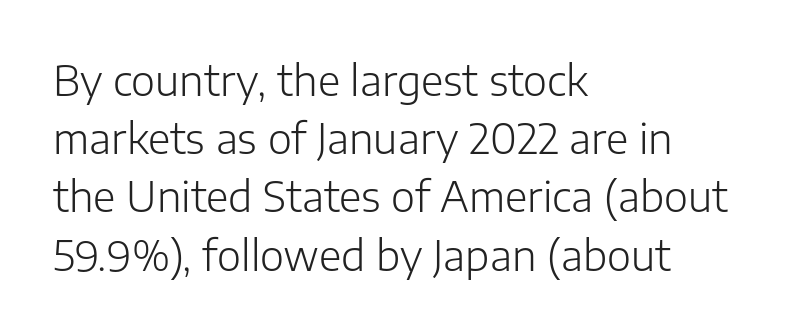
{"serif": "no", "italic": "no", "bold": "no", "weight": "light", "width": "normal", "stroke_contrast": "low", "x_height": "medium", "monospaced": "no", "underline": "no", "align": "left", "line_spacing": "normal", "line_spacing_ratio": 1.42, "letter_spacing": "normal", "letter_spacing_em": 0.0, "glyph_px": 41}
